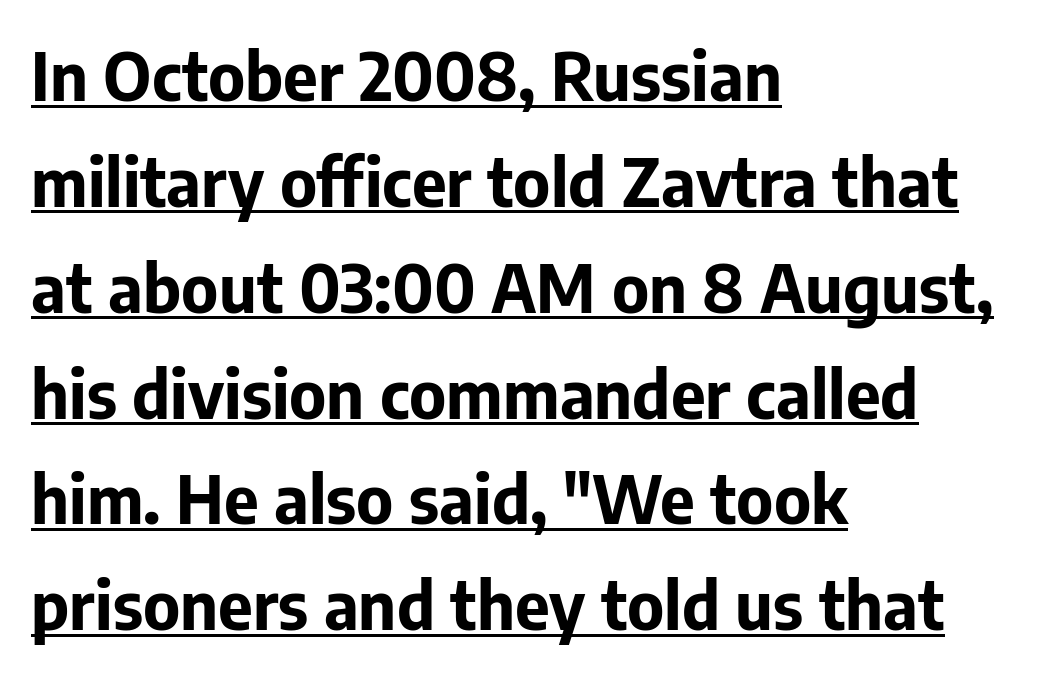
The image shows 67 px bold sans-serif type, upright; set left-aligned, normal line spacing (1.58x), normal letter spacing, underlined; low stroke contrast and a medium x-height.
